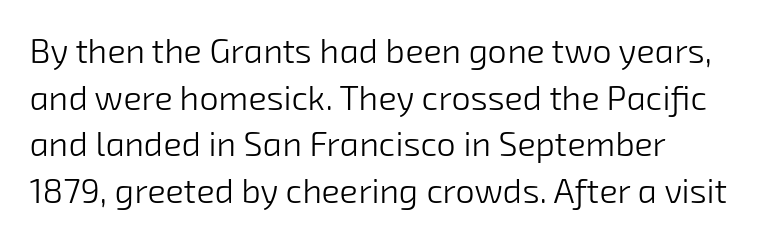
Is there much room between lines? A standard amount, neither cramped nor airy. The rendering shows plain stroke endings on the letterforms — a sans-serif design. The area under the type is left untouched. Here the designer chose a conventional face with non-uniform glyph widths. The weight would be labelled regular, book, light, or lighter still. Visually the block forms a straight wall on the left and a jagged coastline on the right.
